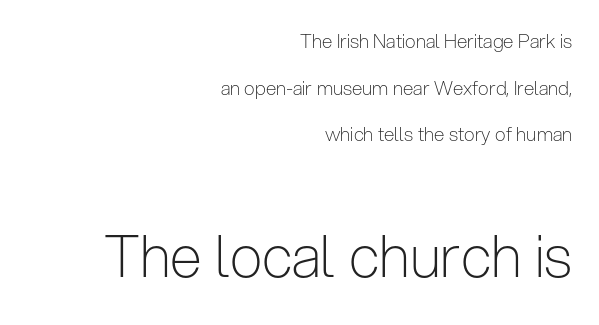
{"serif": "no", "italic": "no", "bold": "no", "weight": "light", "width": "condensed", "stroke_contrast": "low", "x_height": "medium", "monospaced": "no", "underline": "no", "align": "right", "line_spacing": "loose", "line_spacing_ratio": 2.45, "letter_spacing": "normal", "letter_spacing_em": 0.0, "larger_block": "second", "size_ratio": 3.05, "glyph_px": 58}
